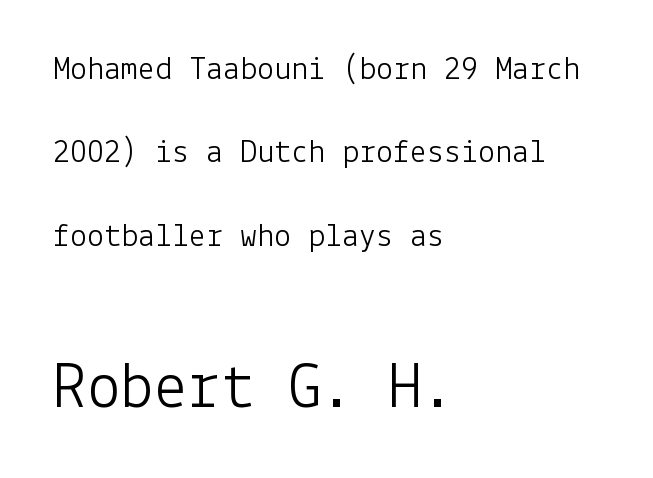
Q: Is the text bold? A: No.
Q: Is the text italic (slanted)? A: No, it is upright.
Q: Is the typeface a serif or a sans-serif typeface? A: Sans-serif.
Q: Is the text underlined? A: No.
Q: How is the paragraph aligned? A: Left-aligned.
Q: Is the spacing between letters normal or unusually wide? A: Normal.
Q: Is the spacing between lines tight, normal or loose? A: Loose.
Q: Which block of text is set in a larger size, the first (top) or the second (bottom)? A: The second (bottom) one.
Q: Width (condensed, normal, or wide)? A: Normal.
Q: Stroke contrast? A: Low.
Q: x-height? A: Medium.
